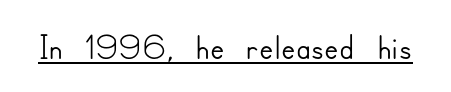
{"serif": "no", "italic": "no", "width": "normal", "stroke_contrast": "low", "x_height": "small", "monospaced": "no", "underline": "yes", "letter_spacing": "normal", "letter_spacing_em": 0.0, "glyph_px": 53}
